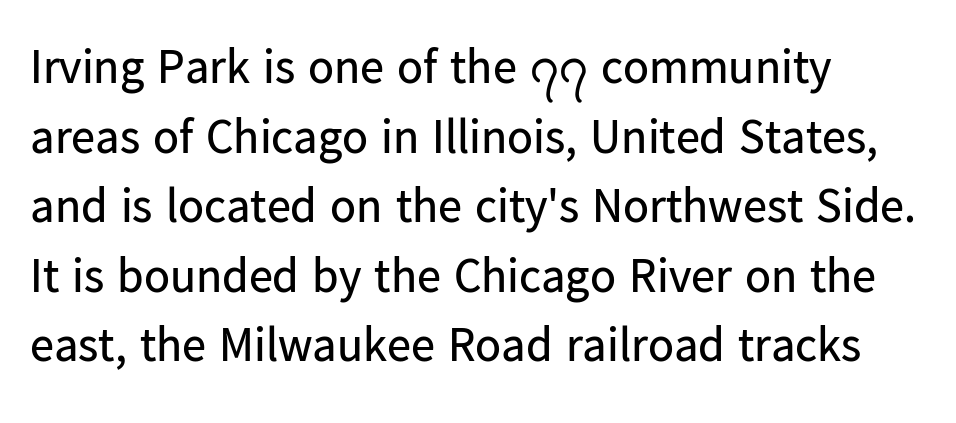
Q: Is the text bold? A: No.
Q: Is the text italic (slanted)? A: No, it is upright.
Q: Is the typeface a serif or a sans-serif typeface? A: Sans-serif.
Q: Is the text underlined? A: No.
Q: How is the paragraph aligned? A: Left-aligned.
Q: Is the spacing between letters normal or unusually wide? A: Normal.
Q: Is the spacing between lines tight, normal or loose? A: Normal.
Q: Width (condensed, normal, or wide)? A: Normal.
Q: Stroke contrast? A: Low.
Q: x-height? A: Medium.
Q: Monospaced? A: No.
